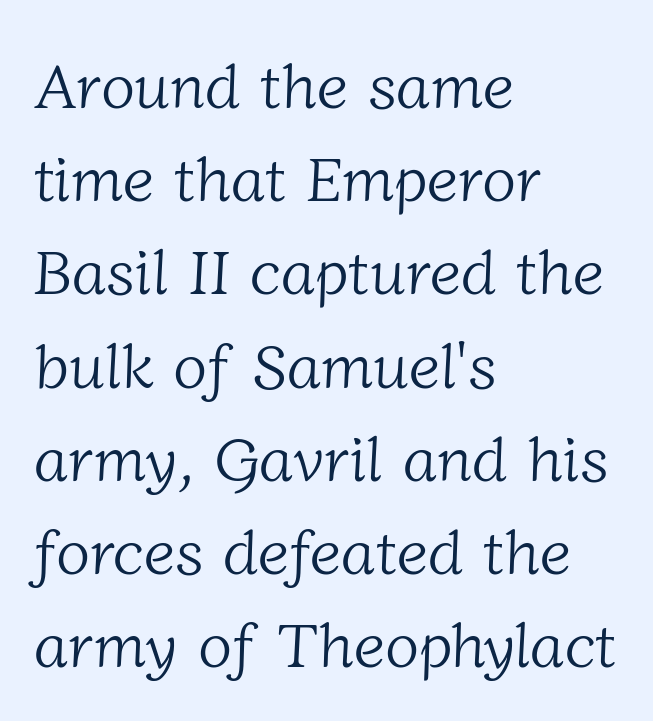
The image shows 63 px light serif type; set left-aligned, normal line spacing (1.48x), normal letter spacing, not underlined; low stroke contrast and a medium x-height.
